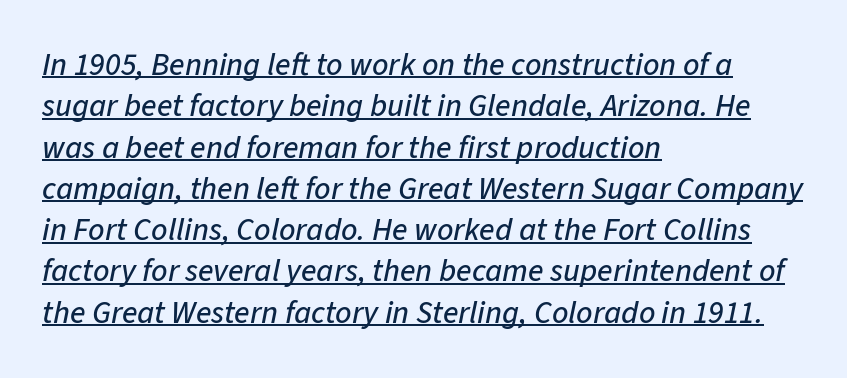
Nothing unusual about the tracking: characters are spaced as the font intends. Check the space under the baseline: a stroke is drawn there. The setting favours the left margin, as ordinary paragraphs usually do. The passage shown is typed in a proportional face where columns would drift. In terms of leading, this rendering sits right in the middle. If you drew a line through each stem, it would be angled.
